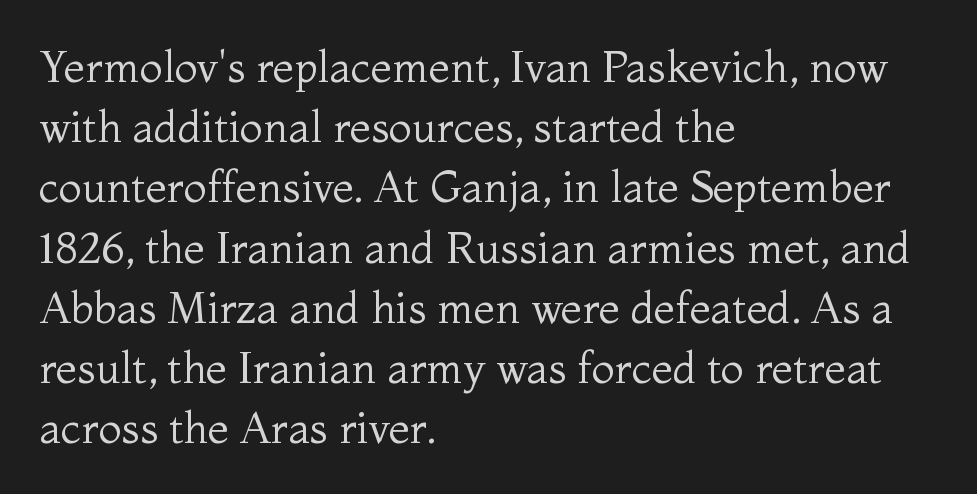
The image shows 43 px regular-weight serif type, upright; set left-aligned, normal line spacing (1.4x), normal letter spacing, not underlined; medium stroke contrast and a medium x-height.
